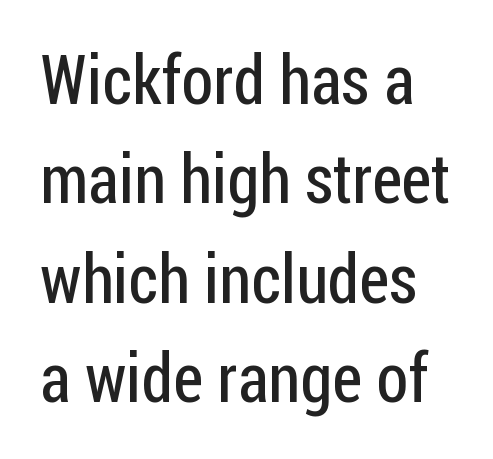
The image shows 68 px regular-weight, condensed sans-serif type, upright; set normal line spacing (1.46x), normal letter spacing, not underlined; low stroke contrast and a medium x-height.
